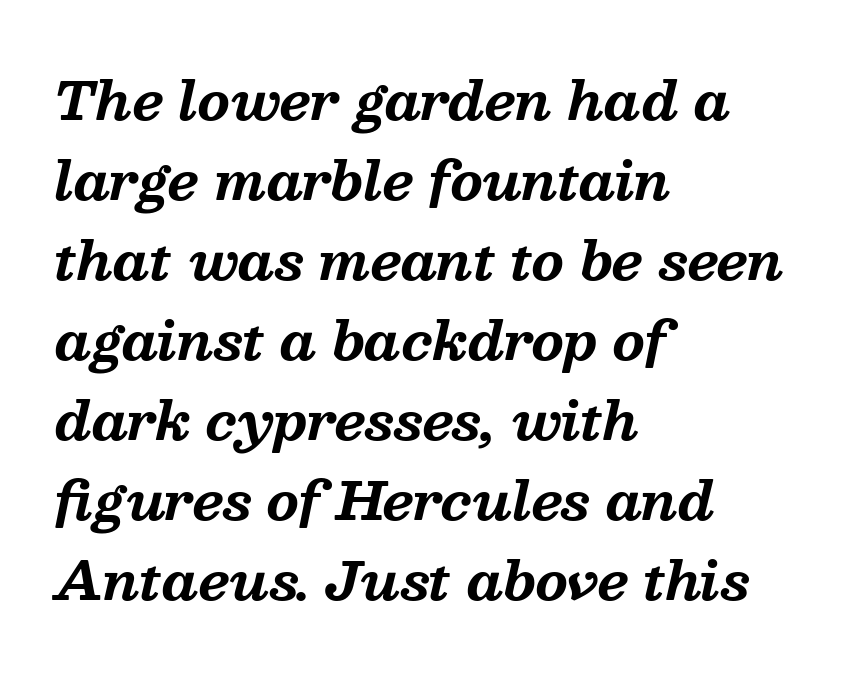
The image shows 52 px bold serif type, italic (leaning right); set left-aligned, normal line spacing (1.54x), normal letter spacing, not underlined; medium stroke contrast and a medium x-height.
